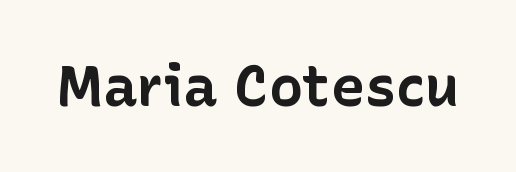
The image shows 57 px bold sans-serif type, upright; set normal letter spacing, not underlined; low stroke contrast and a medium x-height.
